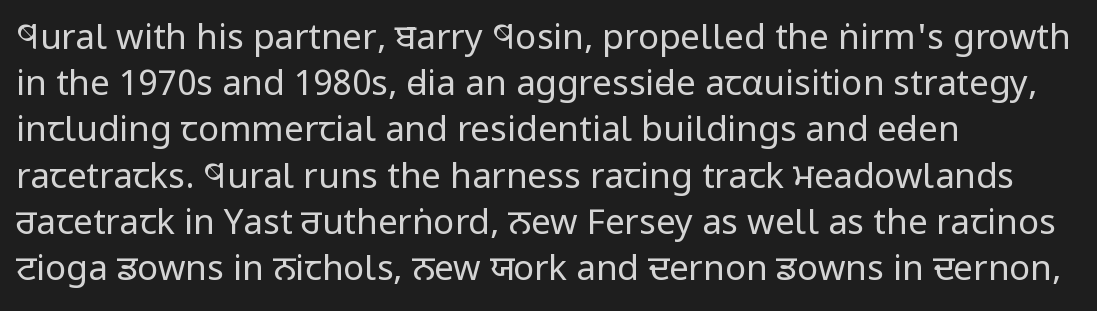
The image shows 35 px regular-weight, condensed sans-serif type, upright; set left-aligned, normal line spacing (1.32x), normal letter spacing, not underlined; low stroke contrast and a large x-height.
